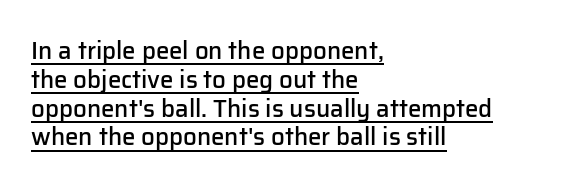
{"italic": "no", "bold": "semi", "underline": "yes", "align": "left", "line_spacing_ratio": 1.2, "letter_spacing": "normal", "letter_spacing_em": 0.0, "glyph_px": 24}
